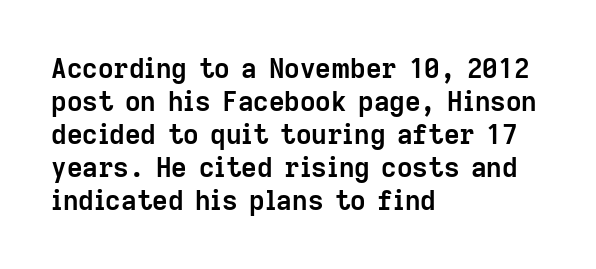
The image shows 27 px bold type, upright; set left-aligned, line spacing 1.22x, normal letter spacing, not underlined.
